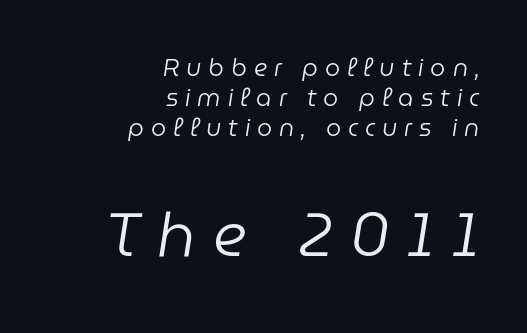
Q: Is the text bold? A: No.
Q: Is the text italic (slanted)? A: Yes, it leans right by about 9 degrees.
Q: Is the text underlined? A: No.
Q: How is the paragraph aligned? A: Right-aligned.
Q: Is the spacing between letters normal or unusually wide? A: Unusually wide.
Q: Which block of text is set in a larger size, the first (top) or the second (bottom)? A: The second (bottom) one.
Q: Width (condensed, normal, or wide)? A: Normal.
Q: Stroke contrast? A: Low.
Q: x-height? A: Medium.
Q: Monospaced? A: No.
